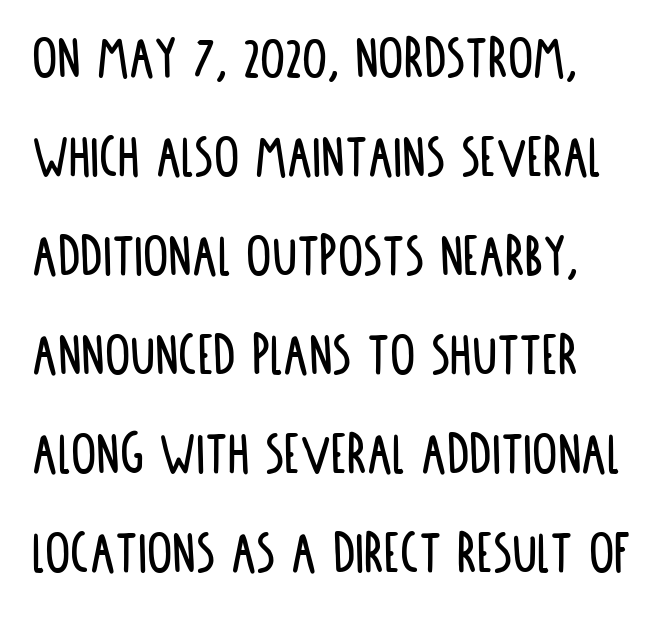
{"serif": "no", "italic": "no", "width": "condensed", "stroke_contrast": "low", "x_height": "large", "monospaced": "no", "underline": "no", "align": "left", "line_spacing": "normal", "line_spacing_ratio": 1.57, "letter_spacing": "normal", "letter_spacing_em": 0.0, "glyph_px": 63}
